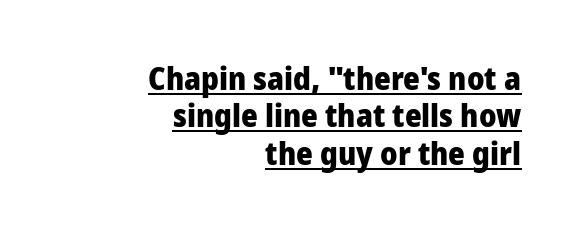
Q: Is the text bold? A: Yes.
Q: Is the text italic (slanted)? A: No, it is upright.
Q: Is the typeface a serif or a sans-serif typeface? A: Sans-serif.
Q: Is the text underlined? A: Yes.
Q: How is the paragraph aligned? A: Right-aligned.
Q: Is the spacing between letters normal or unusually wide? A: Normal.
Q: Width (condensed, normal, or wide)? A: Normal.
Q: Stroke contrast? A: Low.
Q: x-height? A: Medium.
Q: Monospaced? A: No.
